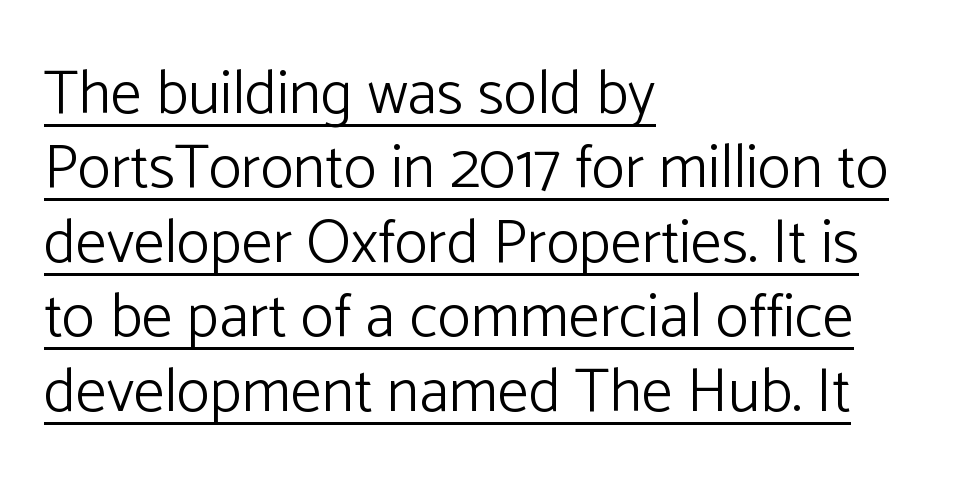
The image shows 62 px light sans-serif type, upright; set left-aligned, line spacing 1.2x, normal letter spacing, underlined; low stroke contrast and a medium x-height.
